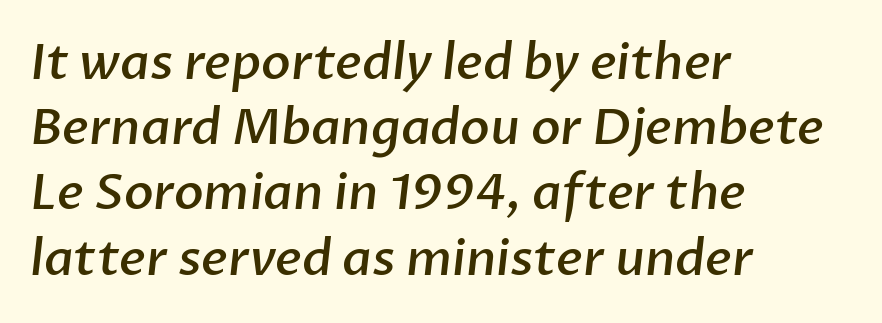
Words float on clear page, feet unadorned. Reading down the block, your eye returns to a fixed left position each line. Baseline-to-baseline distance is the conventional proportion of letter height. The passage shown has conventional tracking throughout. Type style note: lacks serifs. A bit beefed up — I'd call it semibold rather than bold.
